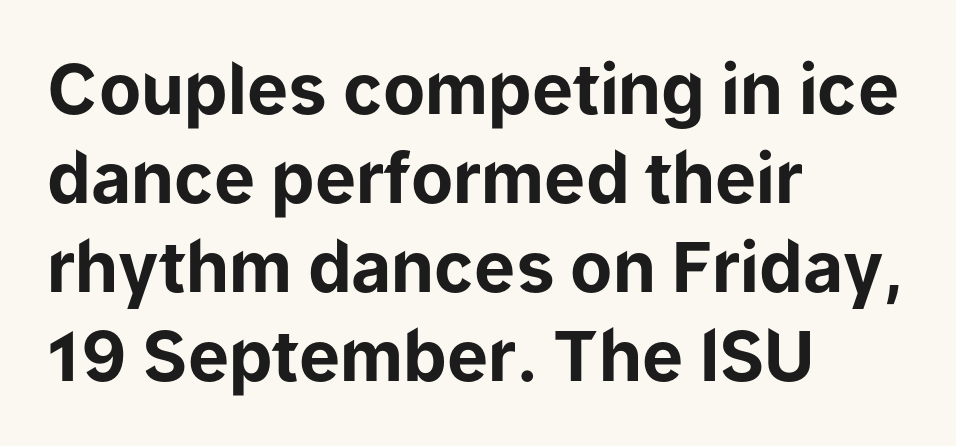
Q: Is the text bold? A: Yes.
Q: Is the text italic (slanted)? A: No, it is upright.
Q: Is the typeface a serif or a sans-serif typeface? A: Sans-serif.
Q: Is the text underlined? A: No.
Q: How is the paragraph aligned? A: Left-aligned.
Q: Is the spacing between letters normal or unusually wide? A: Normal.
Q: Is the spacing between lines tight, normal or loose? A: Normal.
Q: Width (condensed, normal, or wide)? A: Normal.
Q: Stroke contrast? A: Low.
Q: x-height? A: Medium.
Q: Monospaced? A: No.
